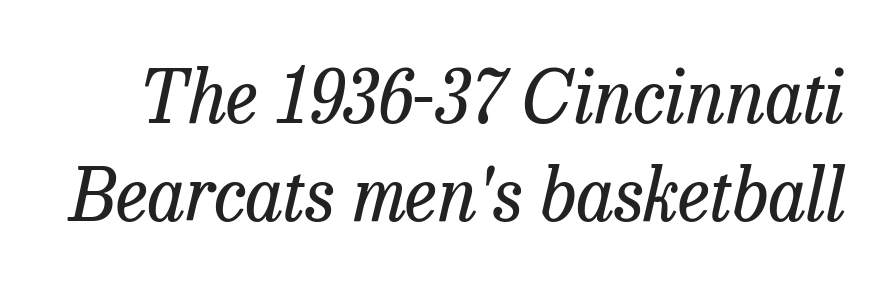
{"serif": "yes", "italic": "yes", "lean": "right", "slant_degrees": 13, "bold": "no", "weight": "regular", "width": "normal", "stroke_contrast": "low", "x_height": "medium", "monospaced": "no", "underline": "no", "line_spacing": "normal", "line_spacing_ratio": 1.34, "letter_spacing": "normal", "letter_spacing_em": 0.0, "glyph_px": 73}
